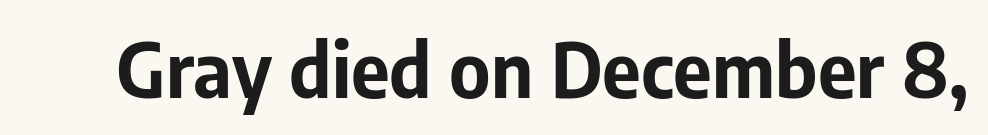
Ascenders rise straight up at ninety degrees. Has an underline been added? It has not. Is this a fixed-width face? No — the glyphs have proportional, varying widths. No extra tracking has been applied to these lines. Font category for this specimen: sans-serif.
